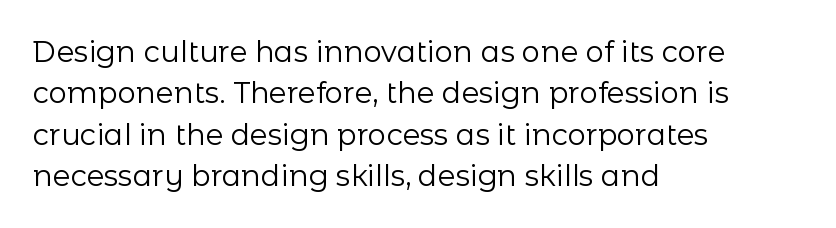
The image shows 29 px regular-weight sans-serif type, upright; set left-aligned, normal line spacing (1.43x), normal letter spacing, not underlined; low stroke contrast and a medium x-height.
